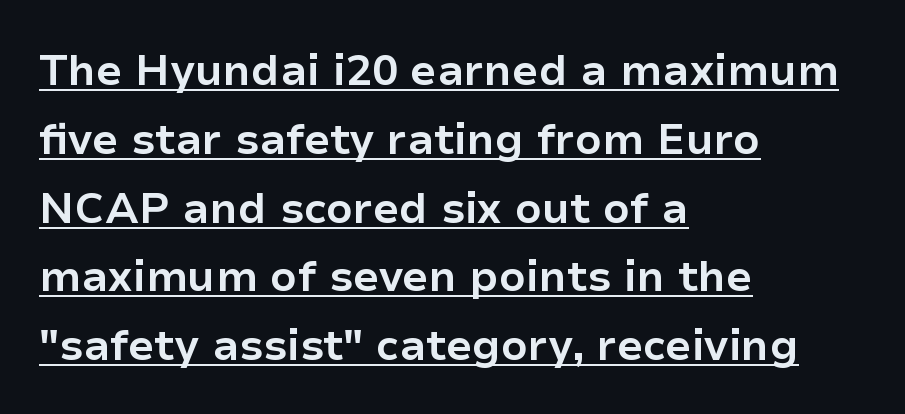
The image shows 43 px bold sans-serif type, upright; set left-aligned, normal line spacing (1.6x), normal letter spacing, underlined; low stroke contrast and a medium x-height.
